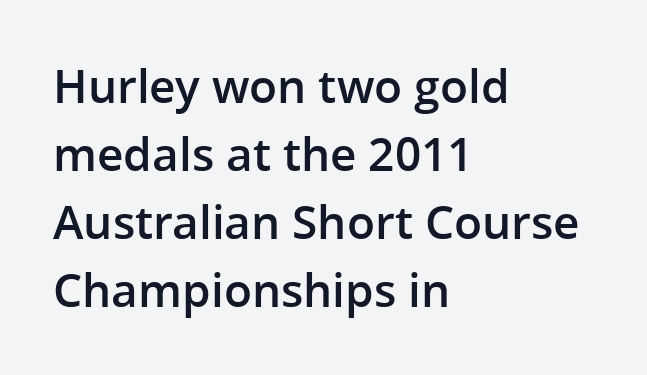
{"serif": "no", "italic": "no", "bold": "semi", "weight": "semibold", "width": "normal", "stroke_contrast": "low", "x_height": "medium", "monospaced": "no", "underline": "no", "align": "left", "line_spacing": "normal", "line_spacing_ratio": 1.48, "letter_spacing": "normal", "letter_spacing_em": 0.0, "glyph_px": 46}
